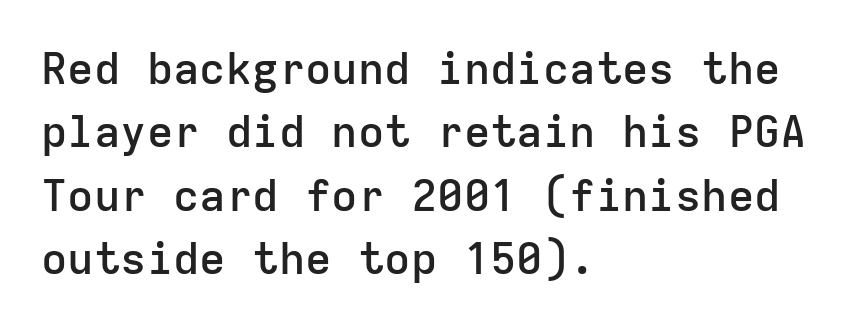
{"serif": "no", "italic": "no", "bold": "semi", "weight": "semibold", "width": "normal", "stroke_contrast": "low", "x_height": "medium", "monospaced": "yes", "underline": "no", "align": "left", "line_spacing": "normal", "line_spacing_ratio": 1.44, "letter_spacing": "normal", "letter_spacing_em": 0.0, "glyph_px": 44}
